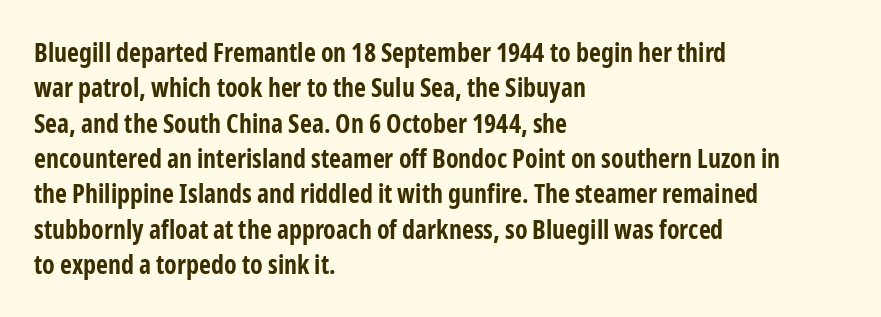
Q: Is the text bold? A: Yes.
Q: Is the text italic (slanted)? A: No, it is upright.
Q: Is the text underlined? A: No.
Q: How is the paragraph aligned? A: Left-aligned.
Q: Is the spacing between letters normal or unusually wide? A: Normal.
Q: Is the spacing between lines tight, normal or loose? A: Normal.
